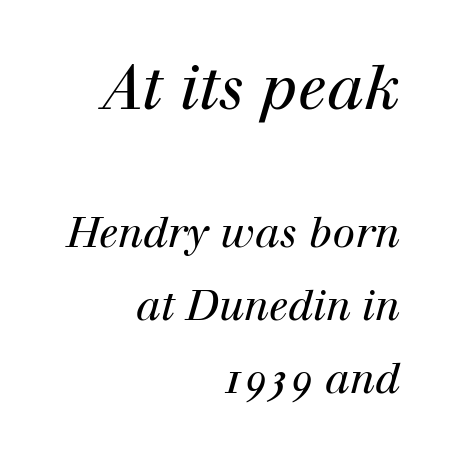
{"serif": "yes", "italic": "yes", "lean": "right", "slant_degrees": 12, "bold": "no", "weight": "regular", "width": "normal", "stroke_contrast": "high", "x_height": "medium", "monospaced": "no", "underline": "no", "align": "right", "line_spacing_ratio": 1.78, "letter_spacing": "normal", "letter_spacing_em": 0.0, "larger_block": "first", "size_ratio": 1.49, "glyph_px": 61}
